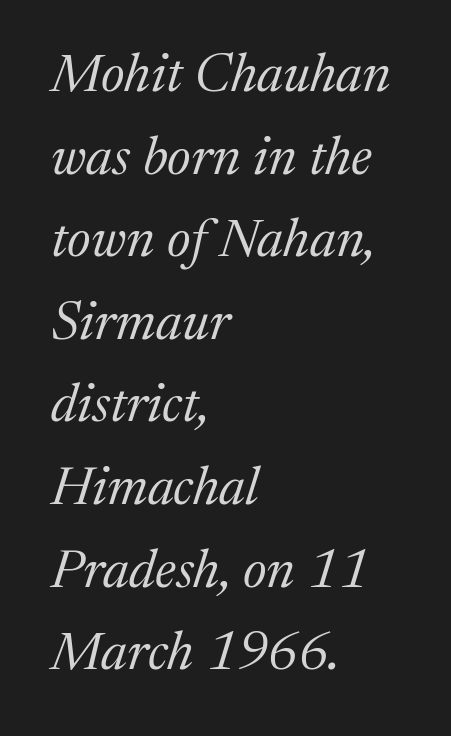
{"serif": "yes", "italic": "yes", "lean": "right", "slant_degrees": 17, "bold": "no", "weight": "regular", "width": "normal", "stroke_contrast": "medium", "x_height": "medium", "monospaced": "no", "underline": "no", "align": "left", "line_spacing": "normal", "line_spacing_ratio": 1.53, "letter_spacing": "normal", "letter_spacing_em": 0.0, "glyph_px": 54}
